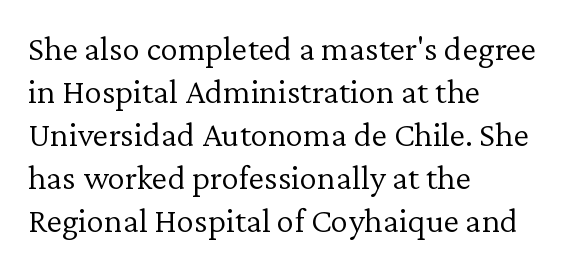
Q: Is the text bold? A: No.
Q: Is the text italic (slanted)? A: No, it is upright.
Q: Is the typeface a serif or a sans-serif typeface? A: Serif.
Q: Is the text underlined? A: No.
Q: How is the paragraph aligned? A: Left-aligned.
Q: Is the spacing between letters normal or unusually wide? A: Normal.
Q: Width (condensed, normal, or wide)? A: Normal.
Q: Stroke contrast? A: Low.
Q: x-height? A: Medium.
Q: Monospaced? A: No.
